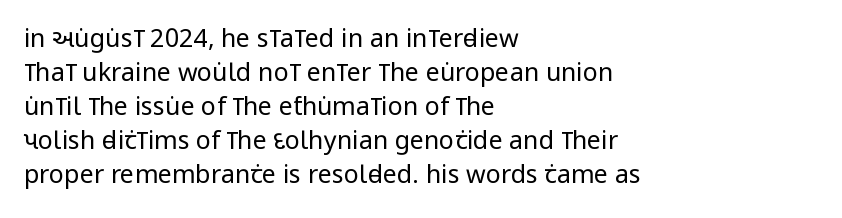
The image shows 25 px text type, upright; set left-aligned, normal line spacing (1.36x), normal letter spacing, not underlined.
